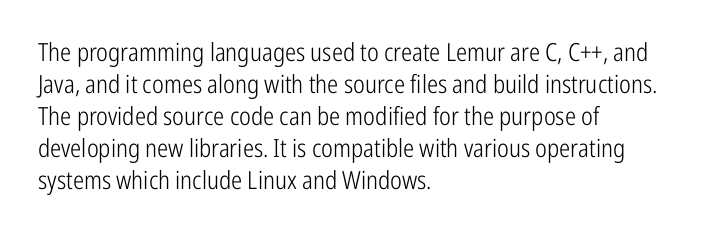
{"italic": "no", "bold": "no", "underline": "no", "align": "left", "line_spacing": "normal", "line_spacing_ratio": 1.28, "letter_spacing": "normal", "letter_spacing_em": 0.0, "glyph_px": 25}
